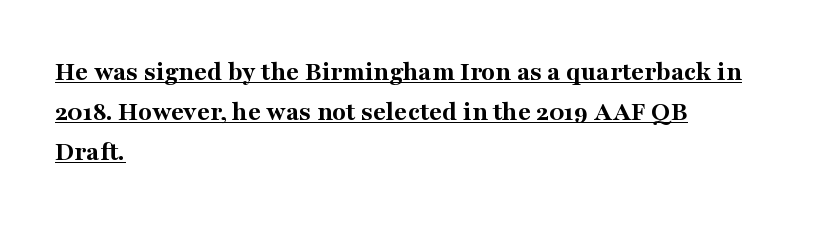
The image shows 28 px bold serif type, upright; set left-aligned, normal line spacing (1.43x), normal letter spacing, underlined; medium stroke contrast and a medium x-height.
